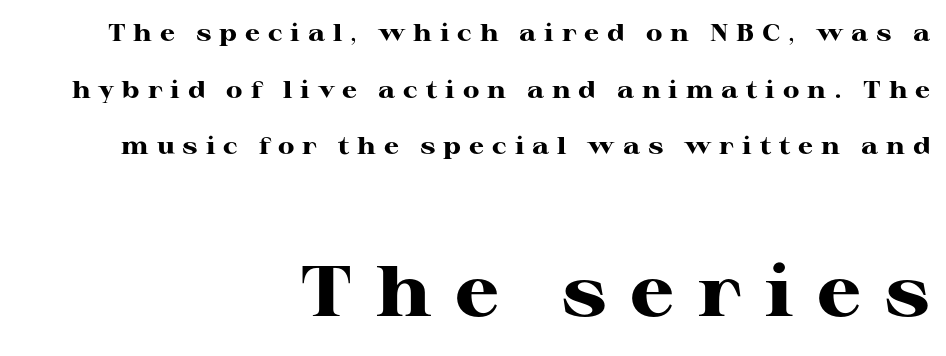
This is roman type, the default non-slanted kind. Alignment: flush right. Words appear elongated and porous because spacing is wide. The area under the type is left untouched.
